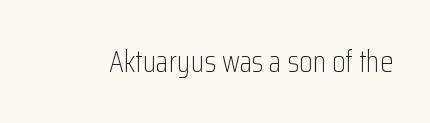
Q: Is the text bold? A: No.
Q: Is the text italic (slanted)? A: No, it is upright.
Q: Is the typeface a serif or a sans-serif typeface? A: Sans-serif.
Q: Is the text underlined? A: No.
Q: Is the spacing between letters normal or unusually wide? A: Normal.
Q: Width (condensed, normal, or wide)? A: Condensed.
Q: Stroke contrast? A: Low.
Q: x-height? A: Medium.
Q: Monospaced? A: No.
